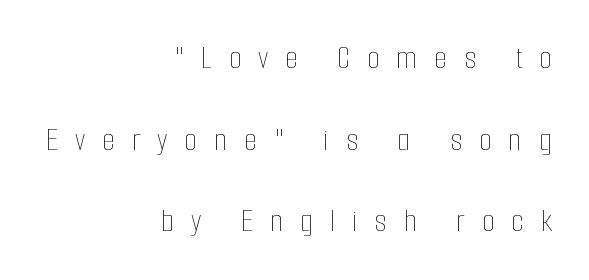
Q: Is the text bold? A: No.
Q: Is the text italic (slanted)? A: No, it is upright.
Q: Is the text underlined? A: No.
Q: How is the paragraph aligned? A: Right-aligned.
Q: Is the spacing between letters normal or unusually wide? A: Unusually wide.
Q: Is the spacing between lines tight, normal or loose? A: Loose.
Q: Width (condensed, normal, or wide)? A: Condensed.
Q: Stroke contrast? A: Low.
Q: x-height? A: Medium.
Q: Monospaced? A: No.
